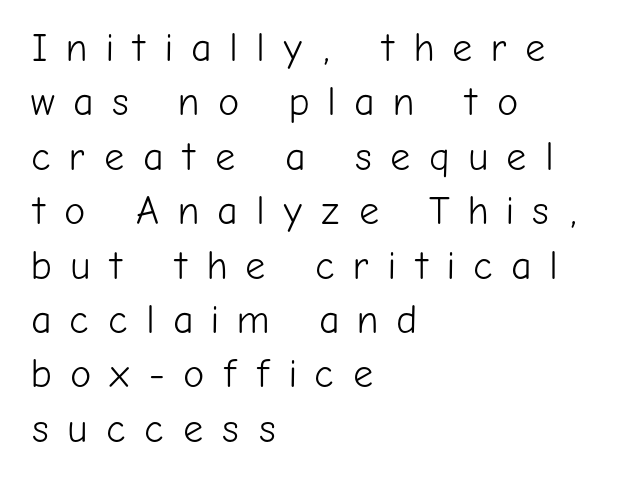
Q: Is the text bold? A: No.
Q: Is the text italic (slanted)? A: No, it is upright.
Q: Is the typeface a serif or a sans-serif typeface? A: Sans-serif.
Q: Is the text underlined? A: No.
Q: How is the paragraph aligned? A: Left-aligned.
Q: Is the spacing between letters normal or unusually wide? A: Unusually wide.
Q: Is the spacing between lines tight, normal or loose? A: Normal.
Q: Width (condensed, normal, or wide)? A: Normal.
Q: Stroke contrast? A: Low.
Q: x-height? A: Medium.
Q: Monospaced? A: No.
